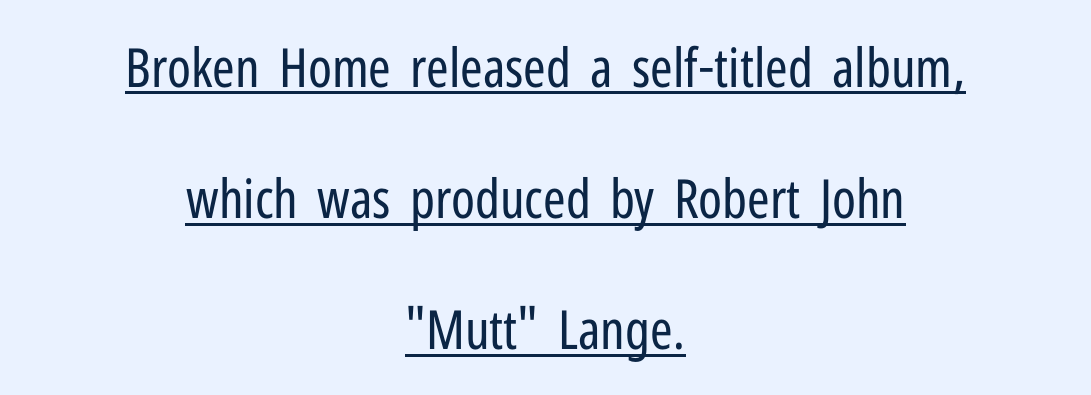
{"serif": "no", "italic": "no", "bold": "no", "weight": "regular", "width": "condensed", "stroke_contrast": "low", "x_height": "medium", "monospaced": "no", "underline": "yes", "align": "center", "line_spacing": "loose", "line_spacing_ratio": 2.43, "letter_spacing": "normal", "letter_spacing_em": 0.0, "glyph_px": 54}
